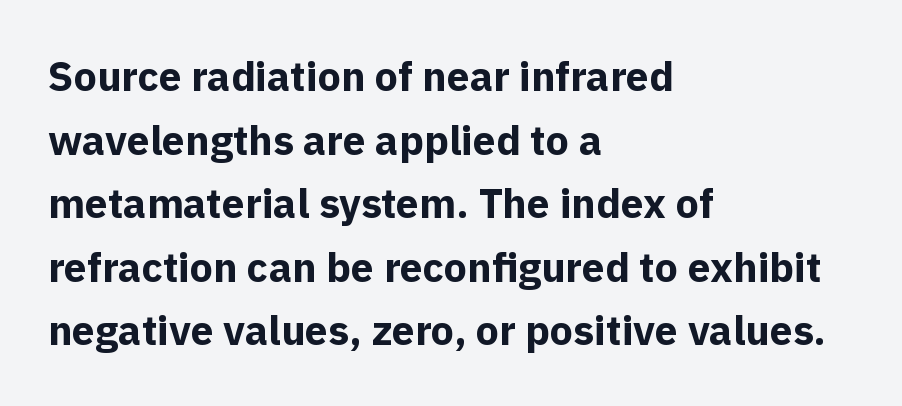
Q: Is the text bold? A: Yes.
Q: Is the text italic (slanted)? A: No, it is upright.
Q: Is the typeface a serif or a sans-serif typeface? A: Sans-serif.
Q: Is the text underlined? A: No.
Q: How is the paragraph aligned? A: Left-aligned.
Q: Is the spacing between letters normal or unusually wide? A: Normal.
Q: Is the spacing between lines tight, normal or loose? A: Normal.
Q: Width (condensed, normal, or wide)? A: Normal.
Q: x-height? A: Medium.
Q: Monospaced? A: No.
